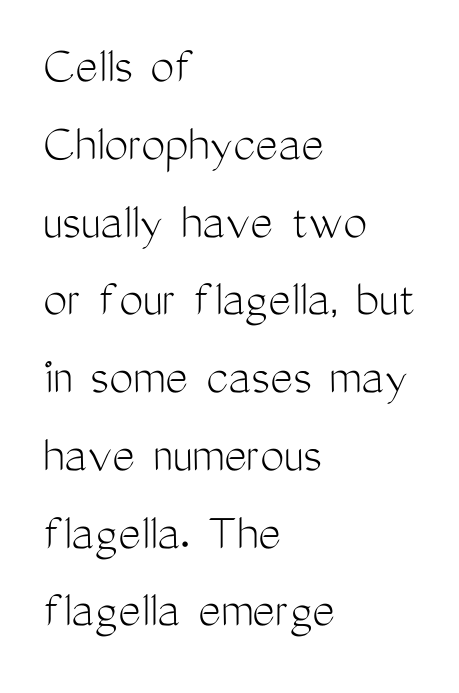
Is this a sans? Yes — the strokes have no serifs. The typesetter chose a ragged-right arrangement here. This sample has the flowing, uneven cadence of proportional lettering. The typeface has the unassuming heft of standard copy or less. How are the letters spaced? Ordinarily, with no added tracking. Nope, not italic — everything's standing straight.
